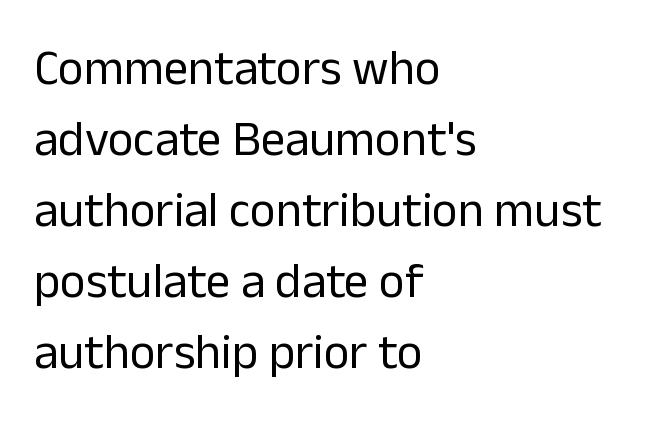
Q: Is the text bold? A: No.
Q: Is the text italic (slanted)? A: No, it is upright.
Q: Is the typeface a serif or a sans-serif typeface? A: Sans-serif.
Q: Is the text underlined? A: No.
Q: How is the paragraph aligned? A: Left-aligned.
Q: Is the spacing between letters normal or unusually wide? A: Normal.
Q: Is the spacing between lines tight, normal or loose? A: Normal.
Q: Width (condensed, normal, or wide)? A: Normal.
Q: Stroke contrast? A: Low.
Q: x-height? A: Medium.
Q: Monospaced? A: No.
